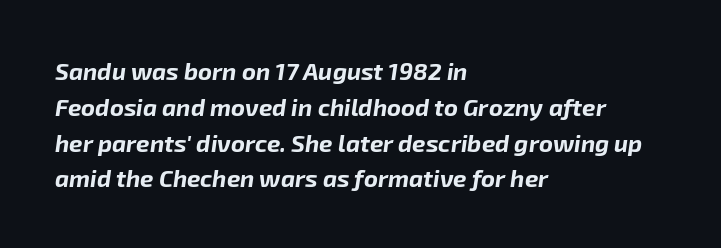
Q: Is the text bold? A: Yes.
Q: Is the text italic (slanted)? A: Yes, it leans right by about 8 degrees.
Q: Is the text underlined? A: No.
Q: How is the paragraph aligned? A: Left-aligned.
Q: Is the spacing between letters normal or unusually wide? A: Normal.
Q: Is the spacing between lines tight, normal or loose? A: Normal.
